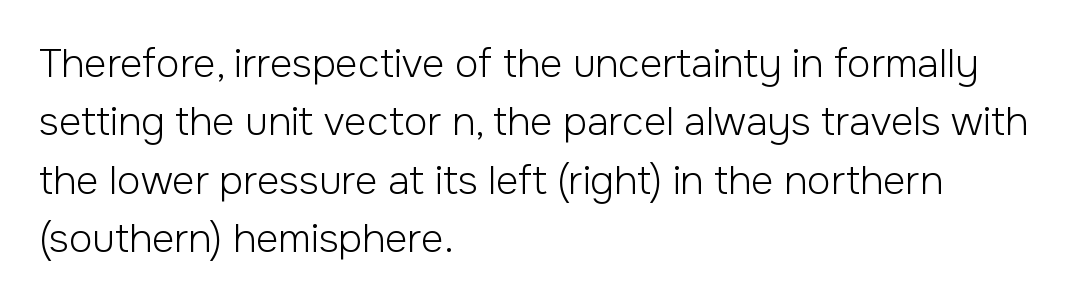
The image shows 39 px light sans-serif type, upright; set left-aligned, normal line spacing (1.5x), normal letter spacing, not underlined; low stroke contrast and a medium x-height.
